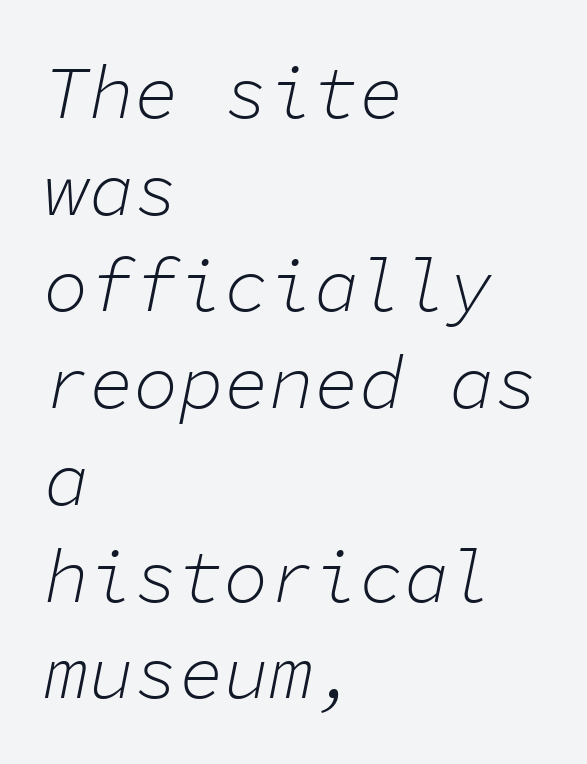
The image shows 75 px light type, italic (leaning right), monospaced; set left-aligned, normal line spacing (1.29x), normal letter spacing, not underlined; low stroke contrast and a medium x-height.
